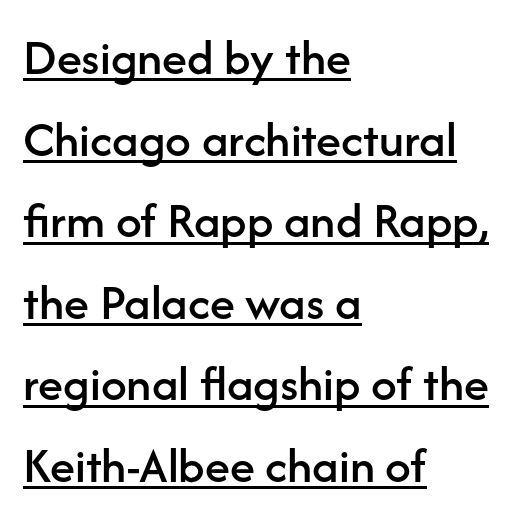
{"serif": "no", "italic": "no", "width": "normal", "stroke_contrast": "low", "x_height": "medium", "monospaced": "no", "underline": "yes", "align": "left", "line_spacing": "normal", "line_spacing_ratio": 1.6, "letter_spacing": "normal", "letter_spacing_em": 0.0, "glyph_px": 51}
